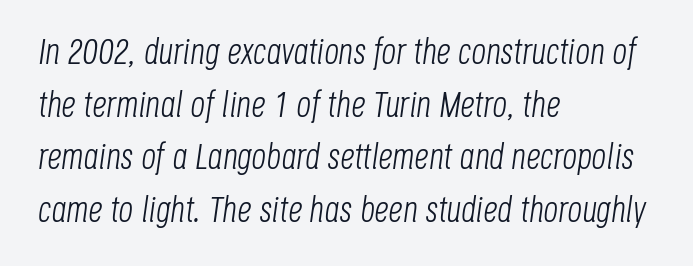
Q: Is the text bold? A: No.
Q: Is the text italic (slanted)? A: Yes, it leans right by about 8 degrees.
Q: Is the text underlined? A: No.
Q: How is the paragraph aligned? A: Left-aligned.
Q: Is the spacing between letters normal or unusually wide? A: Normal.
Q: Is the spacing between lines tight, normal or loose? A: Normal.
Q: Width (condensed, normal, or wide)? A: Condensed.
Q: Stroke contrast? A: Low.
Q: x-height? A: Large.
Q: Monospaced? A: No.
